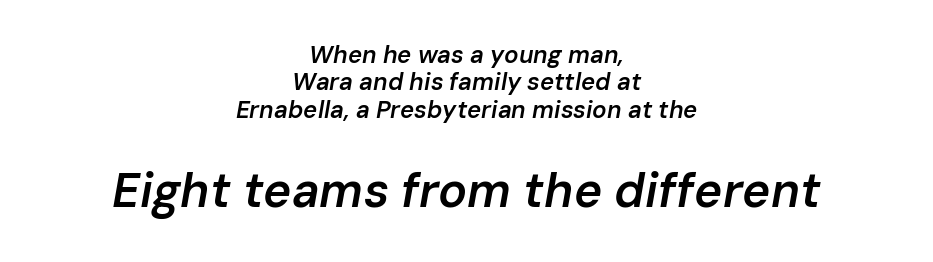
Q: Is the text bold? A: Semi-bold.
Q: Is the text italic (slanted)? A: Yes, it leans right by about 10 degrees.
Q: Is the text underlined? A: No.
Q: How is the paragraph aligned? A: Centered.
Q: Is the spacing between letters normal or unusually wide? A: Normal.
Q: Is the spacing between lines tight, normal or loose? A: Tight.
Q: Which block of text is set in a larger size, the first (top) or the second (bottom)? A: The second (bottom) one.
Q: Width (condensed, normal, or wide)? A: Normal.
Q: Stroke contrast? A: Low.
Q: x-height? A: Medium.
Q: Monospaced? A: No.
